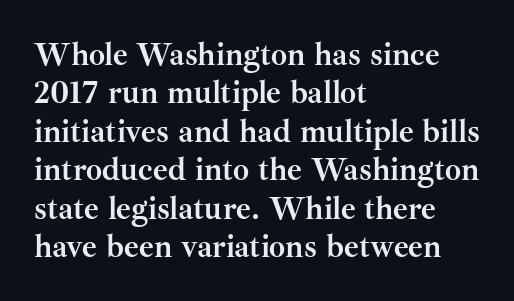
The image shows 32 px semibold serif type, upright; set left-aligned, line spacing 1.2x, normal letter spacing, not underlined; medium stroke contrast and a small x-height.
